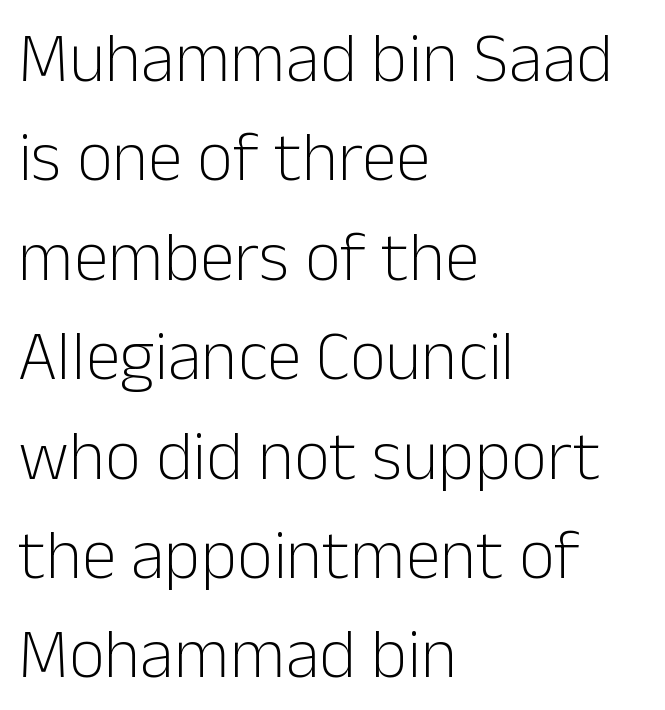
What's the leading like? Ordinary, nothing unusual. Inter-character spacing is left at the font's built-in metrics. Caption: face not bold, strokes unweighted. This rendering uses left alignment, leaving the right contour irregular.
